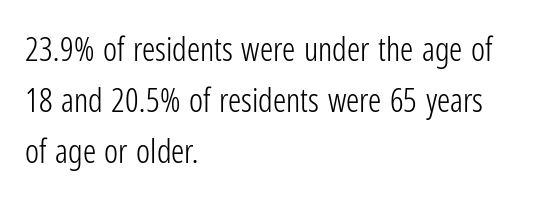
Posture: upright roman. Looks like regular typesetting: each glyph gets only the width it needs. The paragraph has a hard left edge and a soft right edge. A quiet, ordinary-to-light weight characterises the typeface.
